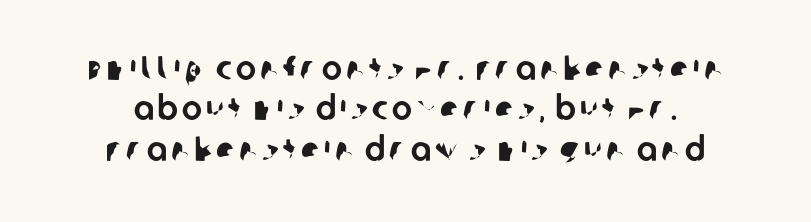
The specimen omits any rule beneath the text block's lines. The face used here is proportionally spaced, like ordinary book or web type. The passage is arranged like a title page — every line centered. This rendering employs a face without finishing strokes, i.e., a sans-serif.
